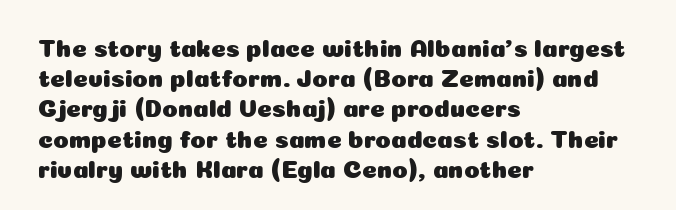
The image shows 25 px text type, upright; set left-aligned, line spacing 1.21x, normal letter spacing, not underlined.
